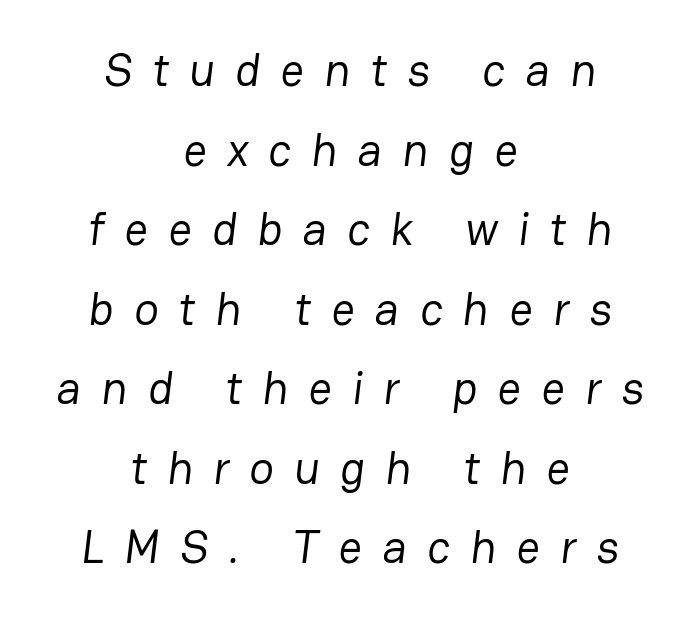
The foot of each line stays bare and open. This reads as an unemphasized weight, regular at the heaviest. Examine the stroke ends and you'll find no serifs. You could not count columns in this text — the font is proportionally spaced. Caption: multi-line text, centered on the measure.
